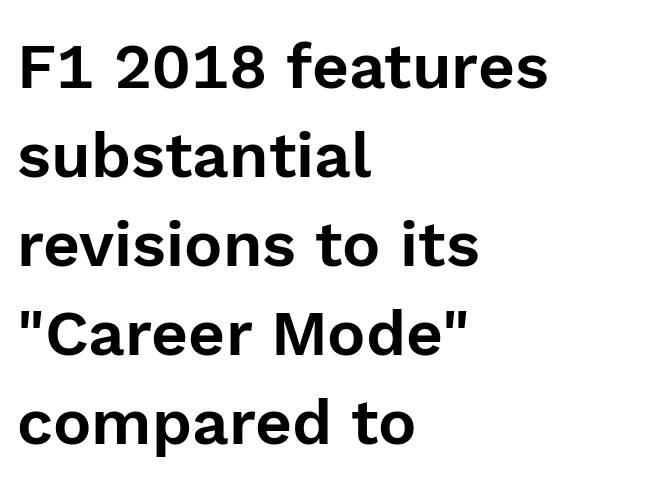
Reading down the column, the eye jumps a familiar distance to each next line. Think of a printed novel: that variable character pitch is what you see here. Italic? Not at all — the glyphs are vertical. The lines in this sample share a left origin and differ only in where they stop. The passage shown is typeset with a sans-serif family. Inter-character spacing is left at the font's built-in metrics.
